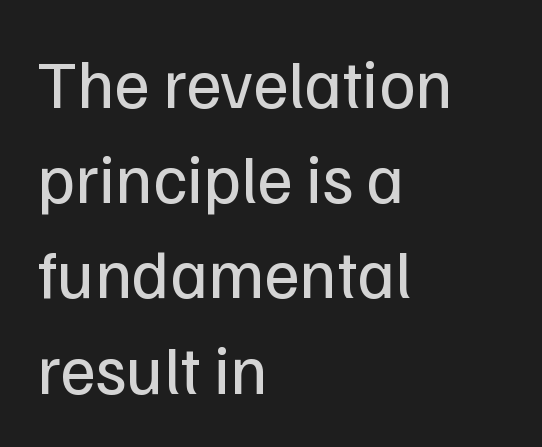
This sample uses plain, unmodified letter spacing. Ordinary non-slanted type is in use. Each stroke keeps to a modest, everyday thickness or less. Each new line begins a customary step beneath the previous one. Nobody drew a line under any word here.
